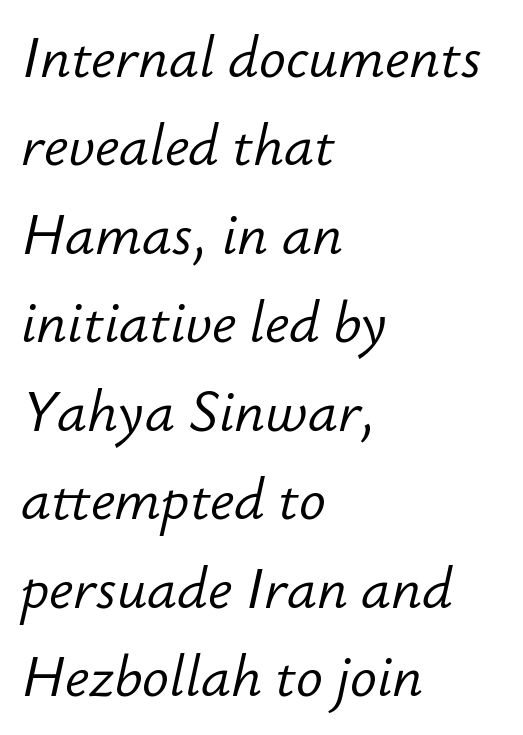
{"italic": "yes", "lean": "right", "slant_degrees": 12, "bold": "no", "weight": "light", "width": "normal", "stroke_contrast": "low", "x_height": "small", "monospaced": "no", "underline": "no", "align": "left", "line_spacing": "normal", "line_spacing_ratio": 1.58, "letter_spacing": "normal", "letter_spacing_em": 0.0, "glyph_px": 56}
